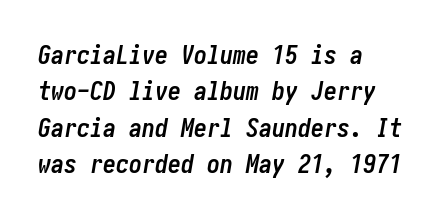
Does the copy run flush right? No — it runs flush left. Slanted lettering throughout. Descenders are the only things crossing below the line. Compared with an ordinary text face, these strokes are far heavier — a full bold.
